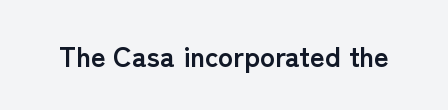
{"serif": "no", "italic": "no", "bold": "yes", "weight": "semibold", "width": "normal", "stroke_contrast": "low", "x_height": "medium", "monospaced": "no", "underline": "no", "letter_spacing": "normal", "letter_spacing_em": 0.0, "glyph_px": 28}
